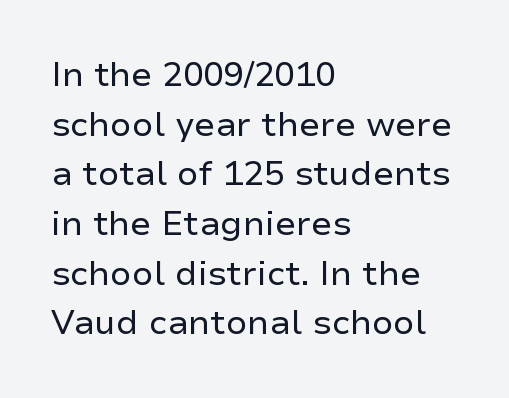
{"serif": "no", "italic": "no", "bold": "no", "weight": "regular", "width": "normal", "stroke_contrast": "low", "x_height": "medium", "monospaced": "no", "underline": "no", "align": "left", "line_spacing": "normal", "line_spacing_ratio": 1.46, "letter_spacing": "normal", "letter_spacing_em": 0.0, "glyph_px": 34}
